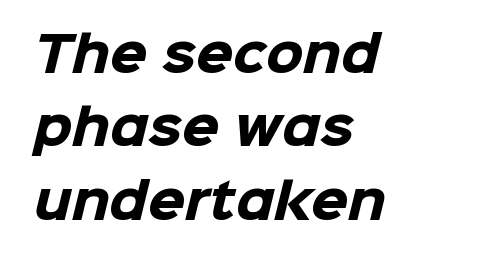
The image shows 48 px heavy sans-serif type; set left-aligned, normal line spacing (1.53x), normal letter spacing, not underlined; low stroke contrast and a medium x-height.
